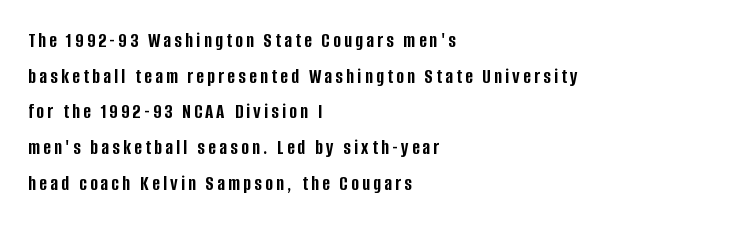
Q: Is the text bold? A: Yes.
Q: Is the text italic (slanted)? A: No, it is upright.
Q: Is the text underlined? A: No.
Q: How is the paragraph aligned? A: Left-aligned.
Q: Is the spacing between lines tight, normal or loose? A: Normal.
